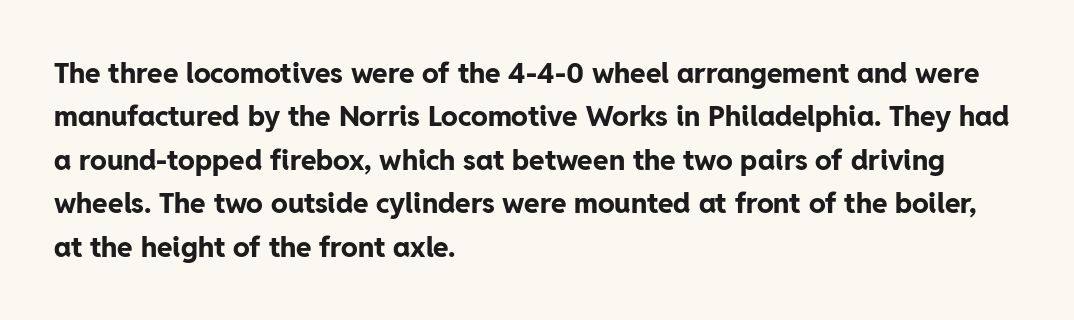
This sample uses plain, unmodified letter spacing. Pretty heavy lettering here — definitely bold. Descenders are the only things crossing below the line. I'd call this a sans setting — the letters go barefoot. Characters remain perfectly vertical along every line. Horizontally, the lines are justified to the leading edge only.
